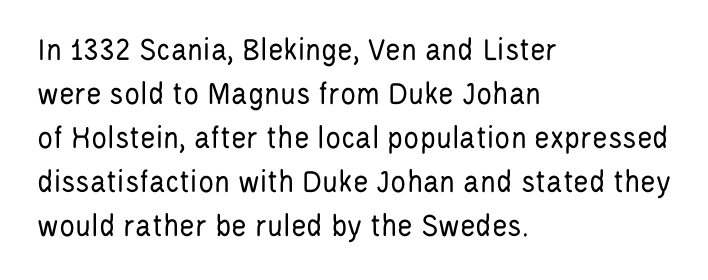
This rendering employs a face without finishing strokes, i.e., a sans-serif. Inter-character spacing is left at the font's built-in metrics. Looks like regular typesetting: each glyph gets only the width it needs. Each line starts at the same left margin while the right side varies. The font's upright variant was chosen for this text.
